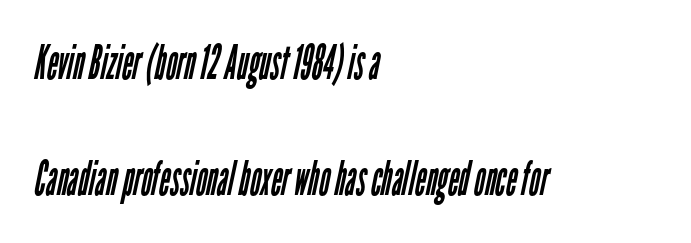
Q: Is the text bold? A: No.
Q: Is the typeface a serif or a sans-serif typeface? A: Sans-serif.
Q: Is the text underlined? A: No.
Q: How is the paragraph aligned? A: Left-aligned.
Q: Is the spacing between letters normal or unusually wide? A: Normal.
Q: Is the spacing between lines tight, normal or loose? A: Loose.
Q: Width (condensed, normal, or wide)? A: Condensed.
Q: Stroke contrast? A: Low.
Q: x-height? A: Medium.
Q: Monospaced? A: No.
